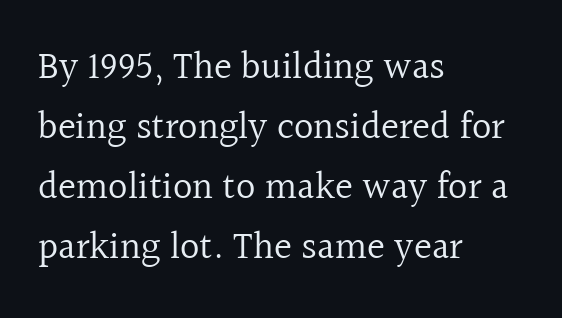
Leftover space on each line is placed entirely after the last word. Standard letterfit; no display-style spreading of the glyphs. Weight: regular or lighter. Character widths vary here, with narrow letters taking less room than wide ones. The glyphs in this specimen are seriffed.
